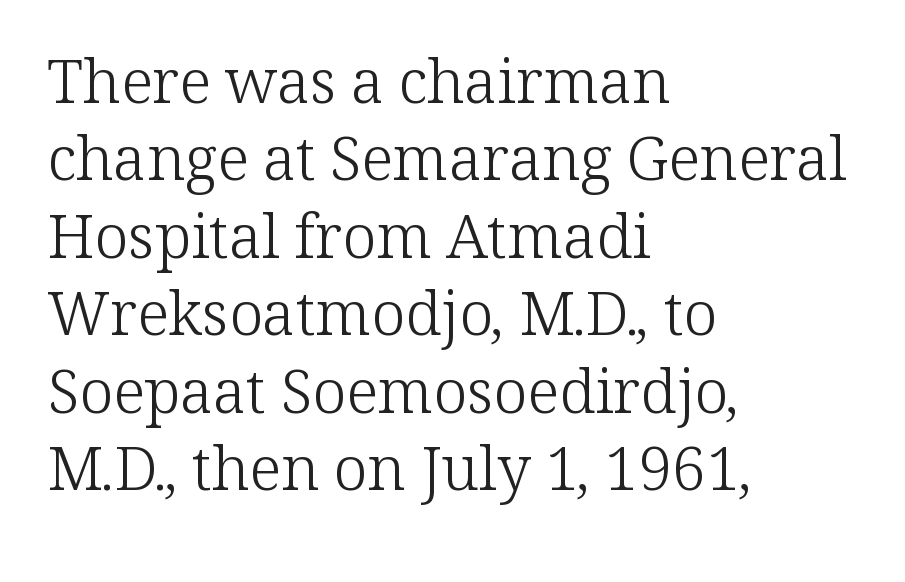
Q: Is the text bold? A: No.
Q: Is the text italic (slanted)? A: No, it is upright.
Q: Is the typeface a serif or a sans-serif typeface? A: Serif.
Q: Is the text underlined? A: No.
Q: How is the paragraph aligned? A: Left-aligned.
Q: Is the spacing between letters normal or unusually wide? A: Normal.
Q: Is the spacing between lines tight, normal or loose? A: Normal.
Q: Width (condensed, normal, or wide)? A: Normal.
Q: Stroke contrast? A: Low.
Q: x-height? A: Medium.
Q: Monospaced? A: No.
